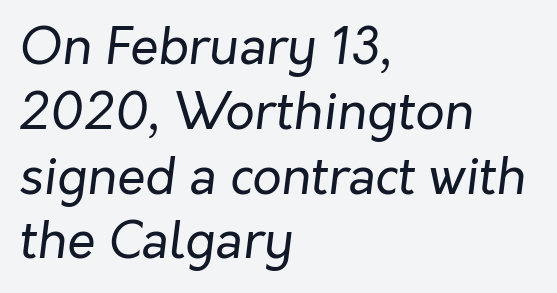
Tracking here is standard; glyphs follow each other at the usual distance. Has an underline been added? It has not. Varying glyph widths throughout — classic text-font behaviour. Horizontal alignment here is leftward, the default for most running prose. Think standard paragraph weight, or any step lighter than that.
